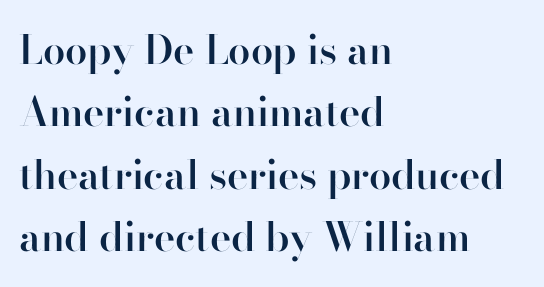
Q: Is the text bold? A: Semi-bold.
Q: Is the text italic (slanted)? A: No, it is upright.
Q: Is the typeface a serif or a sans-serif typeface? A: Sans-serif.
Q: Is the text underlined? A: No.
Q: How is the paragraph aligned? A: Left-aligned.
Q: Is the spacing between letters normal or unusually wide? A: Normal.
Q: Is the spacing between lines tight, normal or loose? A: Normal.
Q: Width (condensed, normal, or wide)? A: Normal.
Q: Stroke contrast? A: High.
Q: x-height? A: Small.
Q: Monospaced? A: No.
